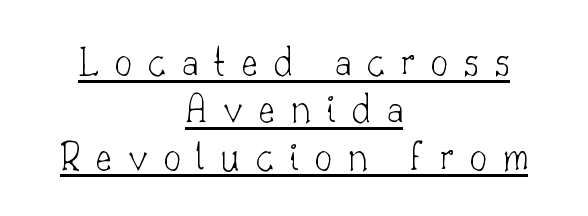
Q: Is the text bold? A: No.
Q: Is the text italic (slanted)? A: No, it is upright.
Q: Is the typeface a serif or a sans-serif typeface? A: Serif.
Q: Is the text underlined? A: Yes.
Q: How is the paragraph aligned? A: Centered.
Q: Is the spacing between letters normal or unusually wide? A: Unusually wide.
Q: Is the spacing between lines tight, normal or loose? A: Tight.
Q: Width (condensed, normal, or wide)? A: Normal.
Q: Stroke contrast? A: Low.
Q: x-height? A: Small.
Q: Monospaced? A: No.
